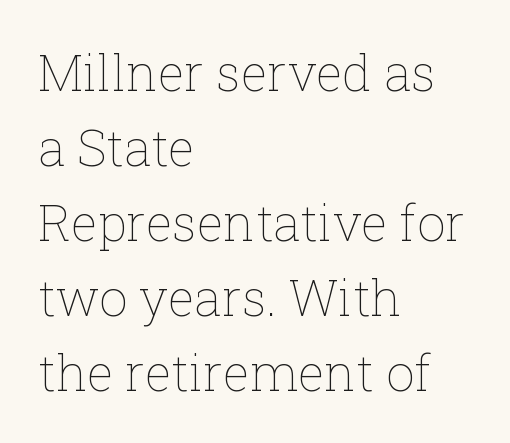
The rendering uses a moderate line-height, typical for paragraphs. This sample has the flowing, uneven cadence of proportional lettering. Style check: upright. The typesetter chose a ragged-right arrangement here. Each stroke keeps to a modest, everyday thickness or less. Only glyphs here, with clear space below each row.
